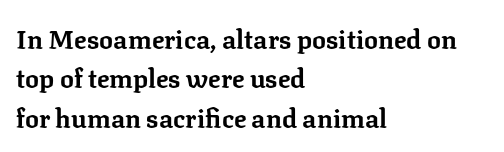
The image shows 26 px bold type, upright; set left-aligned, normal line spacing (1.51x), normal letter spacing, not underlined.
